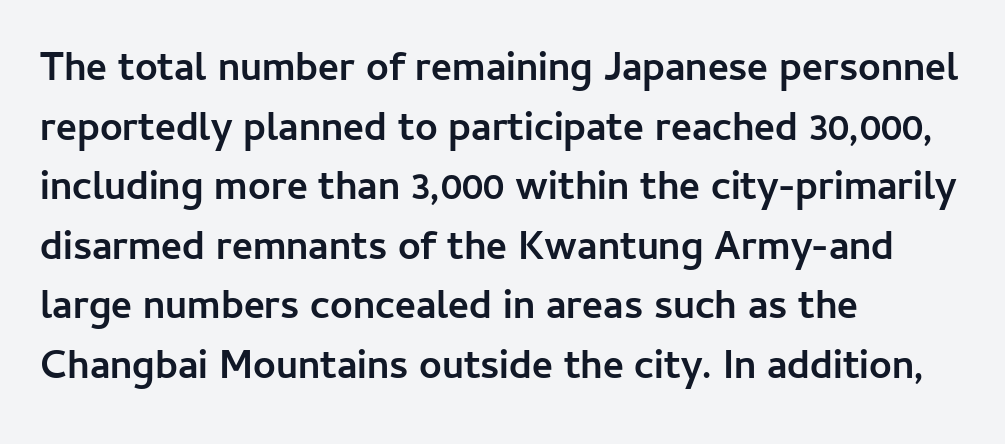
Q: Is the text bold? A: Yes.
Q: Is the text italic (slanted)? A: No, it is upright.
Q: Is the typeface a serif or a sans-serif typeface? A: Sans-serif.
Q: Is the text underlined? A: No.
Q: How is the paragraph aligned? A: Left-aligned.
Q: Is the spacing between letters normal or unusually wide? A: Normal.
Q: Is the spacing between lines tight, normal or loose? A: Normal.
Q: Width (condensed, normal, or wide)? A: Normal.
Q: Stroke contrast? A: Low.
Q: x-height? A: Medium.
Q: Monospaced? A: No.
